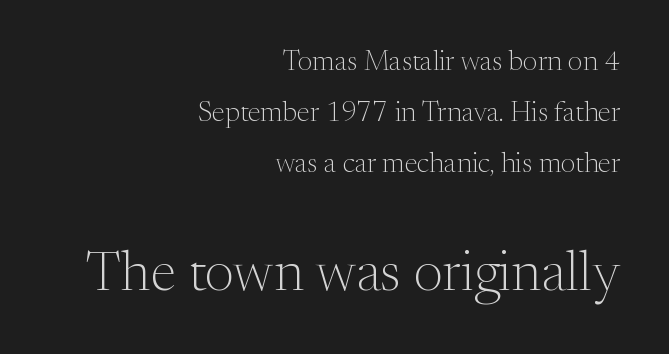
To sum up the face: it has serifs. The emphasis by scale lands on block number two, below. If you drew a ruler down the right edge, every line would touch it. Unlike italic type, these characters show no tilt at all. Tracking here is standard; glyphs follow each other at the usual distance.
